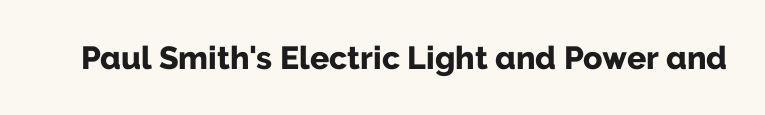
Q: Is the text bold? A: Yes.
Q: Is the text italic (slanted)? A: No, it is upright.
Q: Is the typeface a serif or a sans-serif typeface? A: Sans-serif.
Q: Is the text underlined? A: No.
Q: Is the spacing between letters normal or unusually wide? A: Normal.
Q: Width (condensed, normal, or wide)? A: Normal.
Q: Stroke contrast? A: Low.
Q: x-height? A: Medium.
Q: Monospaced? A: No.
